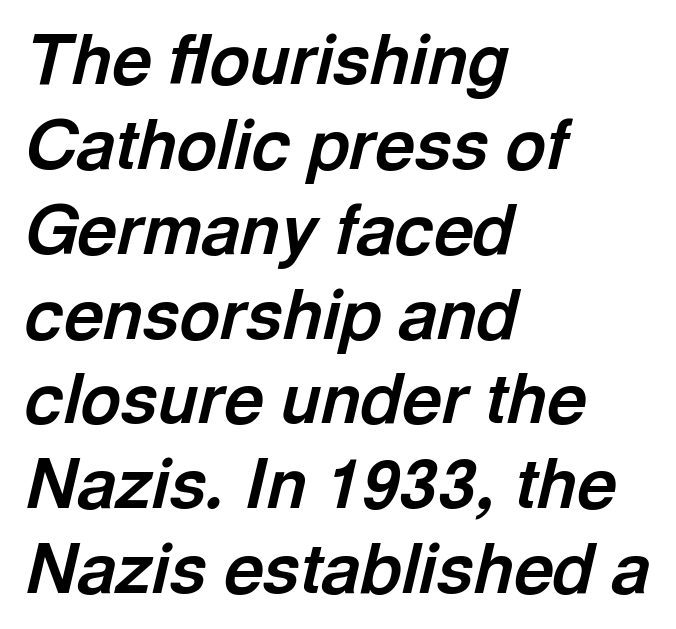
{"italic": "yes", "lean": "right", "slant_degrees": 13, "bold": "yes", "weight": "bold", "width": "normal", "x_height": "medium", "monospaced": "no", "underline": "no", "align": "left", "line_spacing_ratio": 1.23, "letter_spacing": "normal", "letter_spacing_em": 0.0, "glyph_px": 69}
